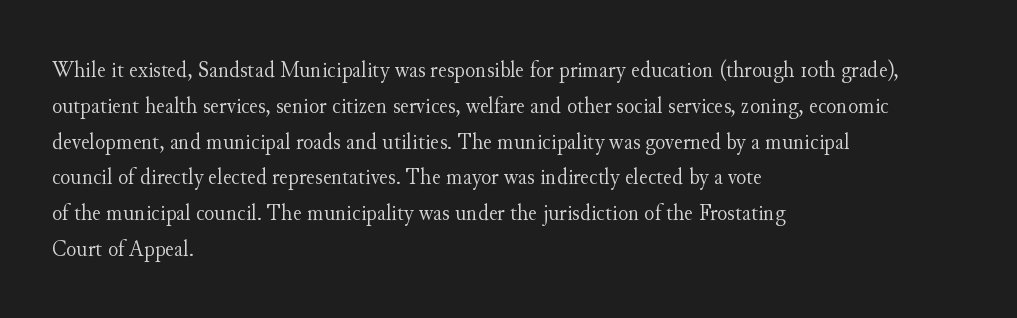
{"italic": "no", "bold": "no", "underline": "no", "align": "left", "line_spacing": "normal", "line_spacing_ratio": 1.49, "letter_spacing": "normal", "letter_spacing_em": 0.0, "glyph_px": 24}
